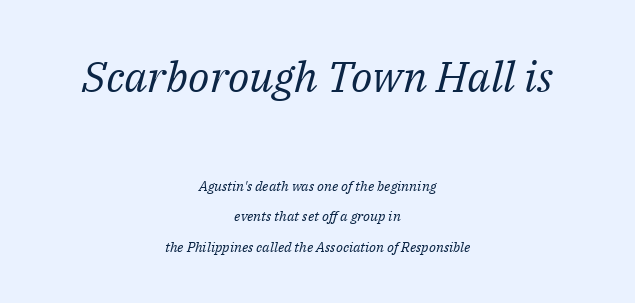
{"serif": "yes", "italic": "yes", "lean": "right", "slant_degrees": 14, "bold": "no", "weight": "regular", "width": "normal", "stroke_contrast": "medium", "x_height": "medium", "monospaced": "no", "underline": "no", "align": "center", "line_spacing": "loose", "line_spacing_ratio": 2.19, "letter_spacing": "normal", "letter_spacing_em": 0.0, "larger_block": "first", "size_ratio": 3.07, "glyph_px": 43}
